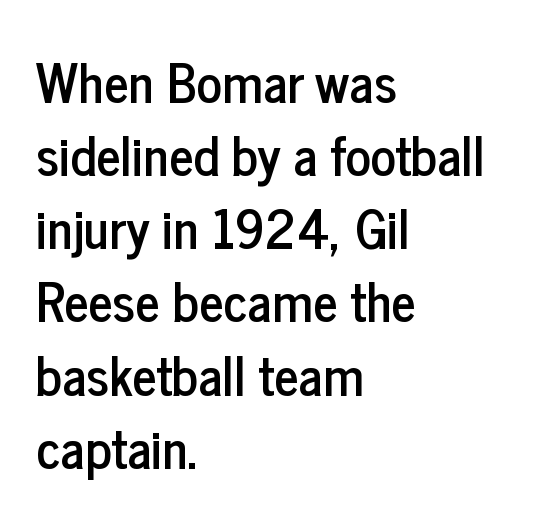
The image shows 53 px condensed sans-serif type, upright; set left-aligned, normal line spacing (1.38x), normal letter spacing, not underlined; low stroke contrast and a medium x-height.
